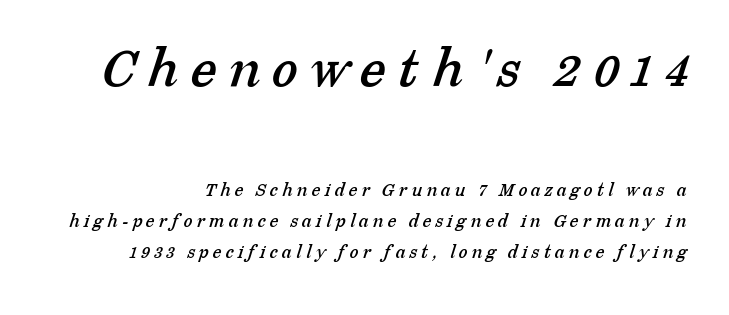
{"serif": "yes", "width": "normal", "stroke_contrast": "low", "x_height": "medium", "monospaced": "no", "underline": "no", "line_spacing": "normal", "line_spacing_ratio": 1.54, "letter_spacing": "wide", "letter_spacing_em": 0.21, "larger_block": "first", "size_ratio": 2.95, "glyph_px": 59}
